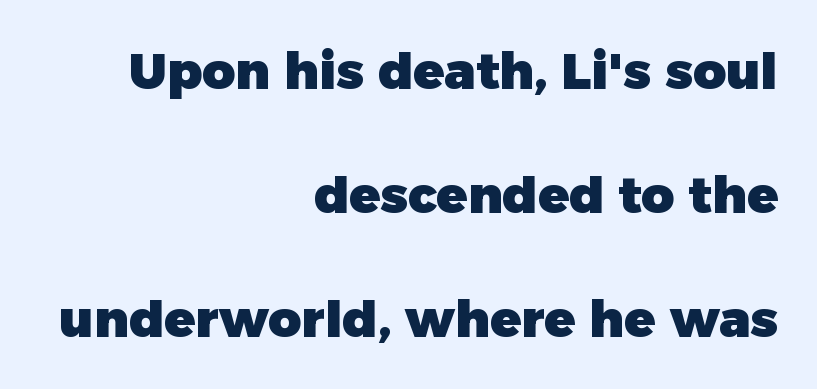
The image shows 51 px heavy sans-serif type, upright; set right-aligned, loose line spacing (2.43x), normal letter spacing, not underlined; low stroke contrast and a medium x-height.
